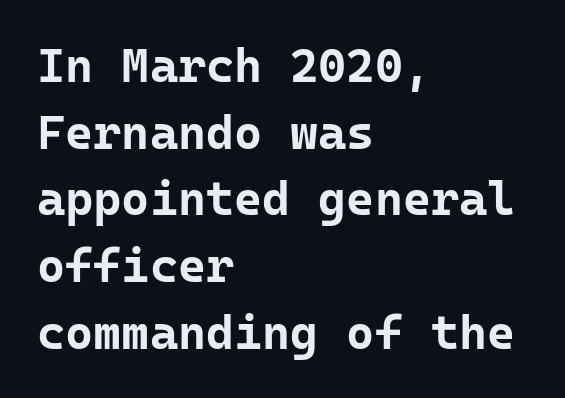
Underlining? Definitely not there. Is the block centered? No — it sits flush against the left margin. Italic: no, the glyphs are upright roman. The leading is moderate, giving the passage an even texture. Examine the stroke ends and you'll find no serifs.
